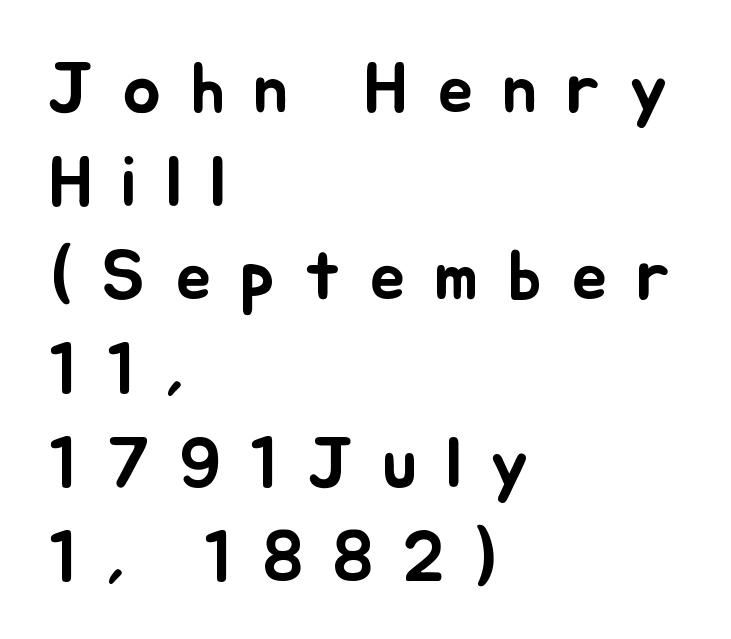
The image shows 71 px text type, upright; set left-aligned, normal line spacing (1.32x), unusually wide letter spacing (+0.41 em), not underlined; low stroke contrast and a small x-height.
